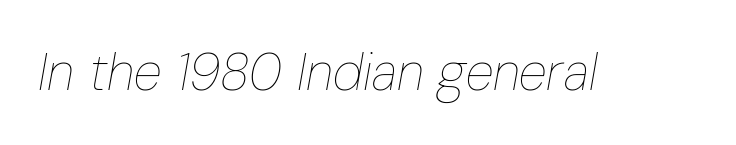
{"italic": "yes", "lean": "right", "slant_degrees": 10, "bold": "no", "weight": "thin", "width": "condensed", "stroke_contrast": "low", "x_height": "medium", "monospaced": "no", "underline": "no", "letter_spacing": "normal", "letter_spacing_em": 0.0, "glyph_px": 52}
